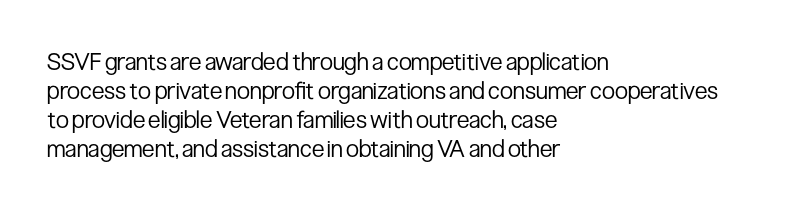
{"italic": "no", "bold": "no", "underline": "no", "align": "left", "line_spacing_ratio": 1.21, "letter_spacing": "normal", "letter_spacing_em": 0.0, "glyph_px": 24}
